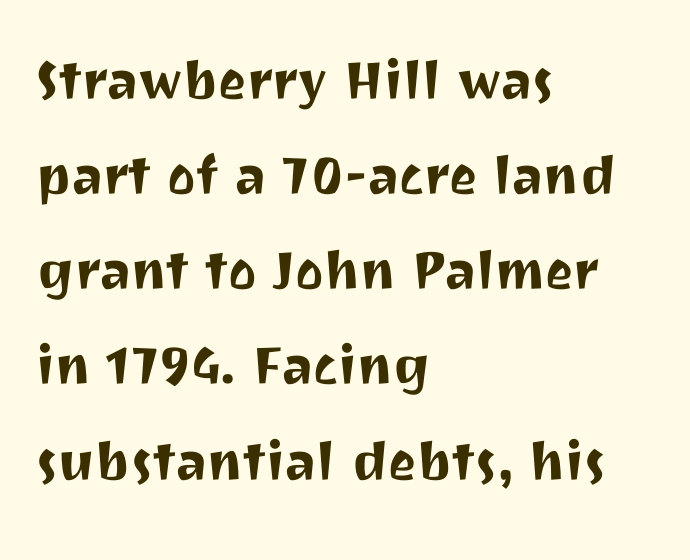
{"serif": "no", "italic": "no", "width": "normal", "stroke_contrast": "medium", "x_height": "medium", "monospaced": "no", "underline": "no", "align": "left", "line_spacing": "normal", "line_spacing_ratio": 1.42, "letter_spacing": "normal", "letter_spacing_em": 0.0, "glyph_px": 67}
